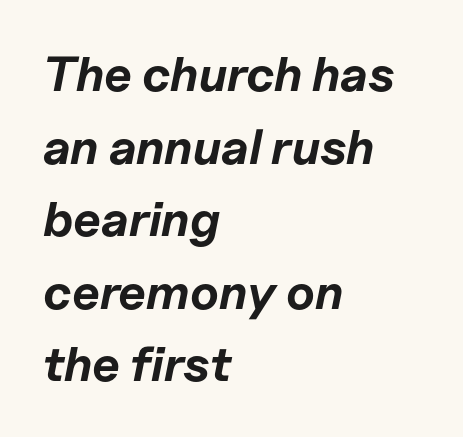
Think of a printed novel: that variable character pitch is what you see here. Default kerning and tracking; the words read as compact shapes. Rows of type keep a routine distance in the vertical direction. Plain, unruled lines of type. Alignment: flush left.
